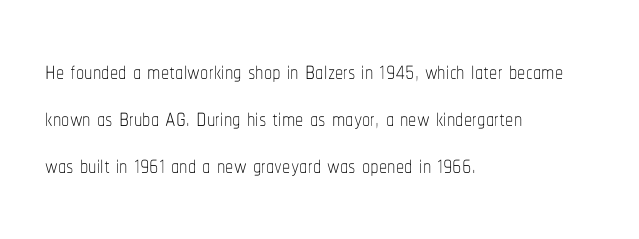
The image shows 33 px thin, condensed type, upright; set left-aligned, normal line spacing (1.43x), normal letter spacing, not underlined; low stroke contrast and a medium x-height.
